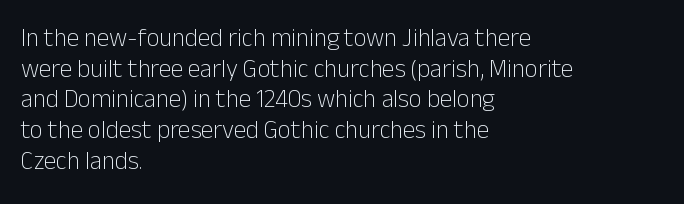
Q: Is the text bold? A: No.
Q: Is the text italic (slanted)? A: No, it is upright.
Q: Is the text underlined? A: No.
Q: How is the paragraph aligned? A: Left-aligned.
Q: Is the spacing between letters normal or unusually wide? A: Normal.
